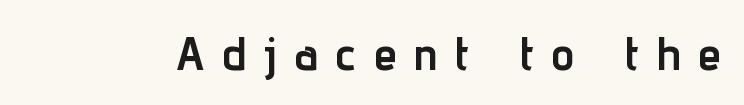
Q: Is the text bold? A: Yes.
Q: Is the text italic (slanted)? A: No, it is upright.
Q: Is the typeface a serif or a sans-serif typeface? A: Sans-serif.
Q: Is the text underlined? A: No.
Q: Is the spacing between letters normal or unusually wide? A: Unusually wide.
Q: Width (condensed, normal, or wide)? A: Condensed.
Q: Stroke contrast? A: Low.
Q: x-height? A: Medium.
Q: Monospaced? A: No.
